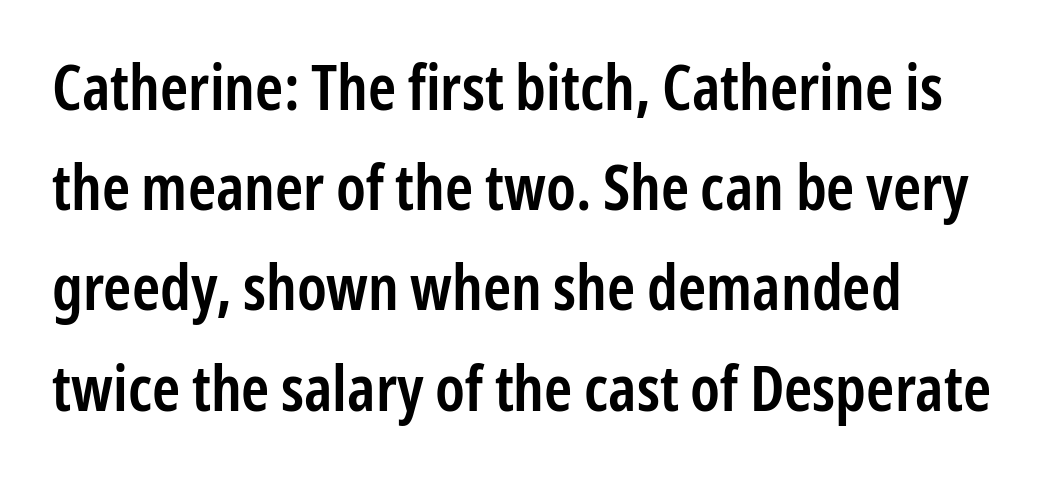
Is this a fixed-width face? No — the glyphs have proportional, varying widths. Does the weight exceed regular? Yes, but only to semibold. Is there much room between lines? A standard amount, neither cramped nor airy. Any mark beneath the type? The region is blank. Style check: upright. Compared with typical body copy, the letter spacing here is the same.
